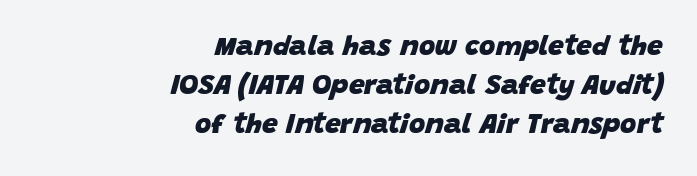
{"italic": "yes", "lean": "right", "slant_degrees": 15, "bold": "yes", "weight": "heavy", "width": "normal", "stroke_contrast": "low", "x_height": "large", "monospaced": "no", "underline": "no", "align": "right", "line_spacing": "normal", "line_spacing_ratio": 1.4, "letter_spacing": "normal", "letter_spacing_em": 0.0, "glyph_px": 28}
